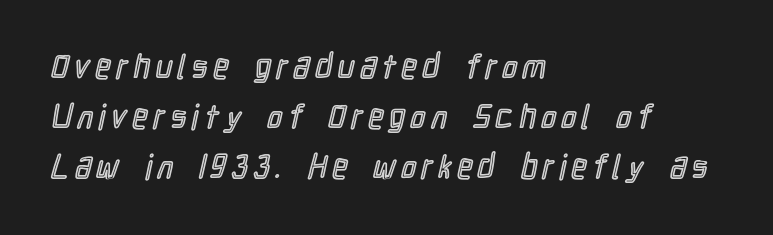
The image shows 33 px condensed type; set left-aligned, normal line spacing (1.52x), not underlined; a medium x-height.
